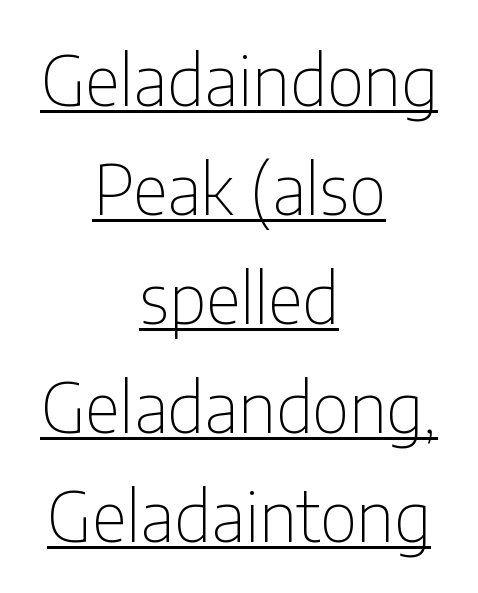
Q: Is the text bold? A: No.
Q: Is the text italic (slanted)? A: No, it is upright.
Q: Is the typeface a serif or a sans-serif typeface? A: Sans-serif.
Q: Is the text underlined? A: Yes.
Q: How is the paragraph aligned? A: Centered.
Q: Is the spacing between letters normal or unusually wide? A: Normal.
Q: Is the spacing between lines tight, normal or loose? A: Normal.
Q: Width (condensed, normal, or wide)? A: Condensed.
Q: Stroke contrast? A: Low.
Q: x-height? A: Medium.
Q: Monospaced? A: No.
